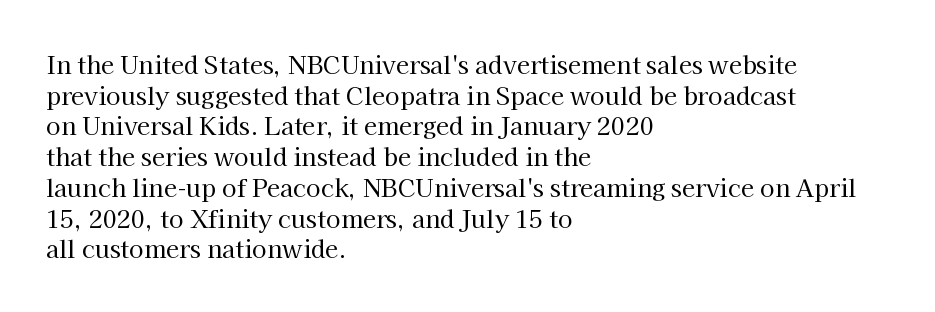
The image shows 24 px text type, upright; set left-aligned, normal line spacing (1.28x), normal letter spacing, not underlined.
